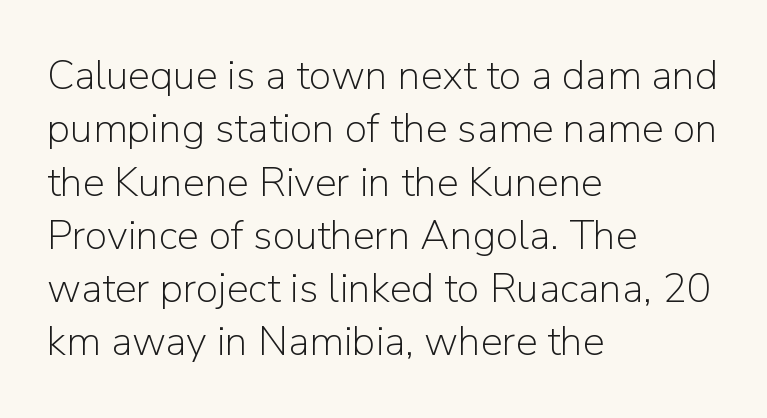
{"serif": "no", "italic": "no", "bold": "no", "weight": "light", "width": "normal", "stroke_contrast": "low", "x_height": "medium", "monospaced": "no", "underline": "no", "align": "left", "line_spacing": "normal", "line_spacing_ratio": 1.3, "letter_spacing": "normal", "letter_spacing_em": 0.0, "glyph_px": 41}
